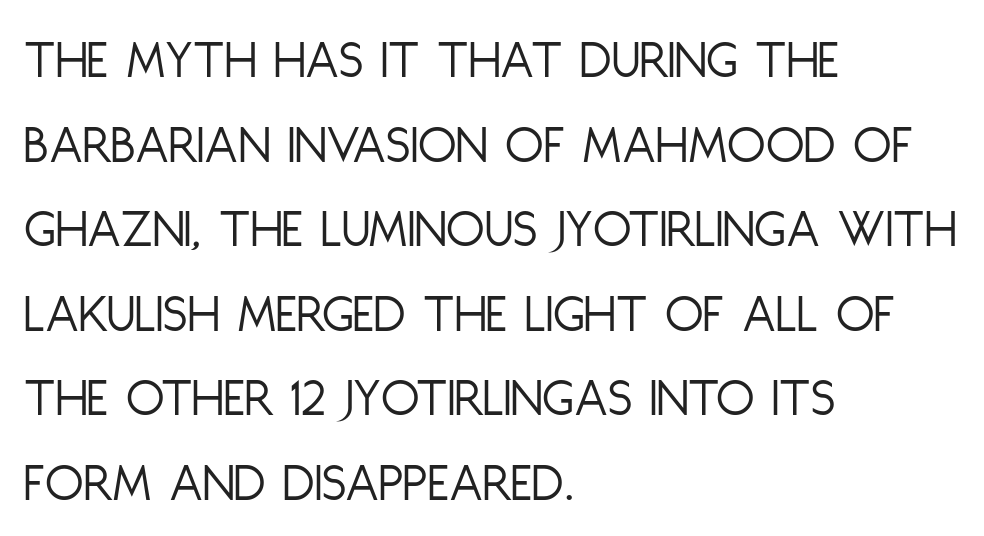
Q: Is the text bold? A: No.
Q: Is the text italic (slanted)? A: No, it is upright.
Q: Is the typeface a serif or a sans-serif typeface? A: Sans-serif.
Q: Is the text underlined? A: No.
Q: How is the paragraph aligned? A: Left-aligned.
Q: Is the spacing between letters normal or unusually wide? A: Normal.
Q: Is the spacing between lines tight, normal or loose? A: Normal.
Q: Width (condensed, normal, or wide)? A: Condensed.
Q: Stroke contrast? A: Low.
Q: x-height? A: Large.
Q: Monospaced? A: No.
